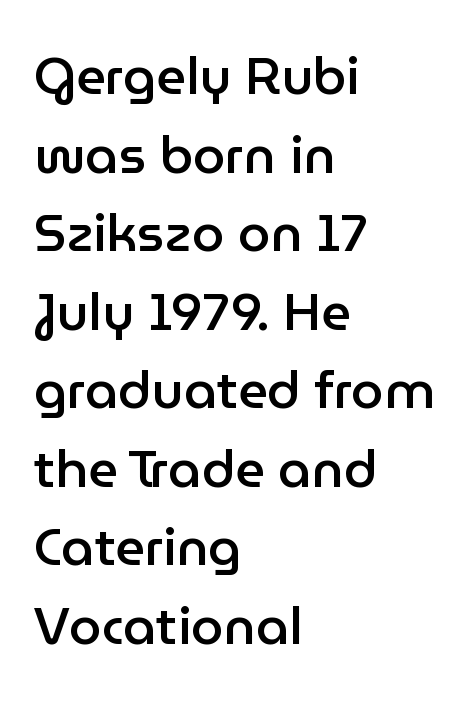
{"serif": "no", "italic": "no", "bold": "semi", "weight": "semibold", "width": "normal", "stroke_contrast": "low", "x_height": "medium", "monospaced": "no", "underline": "no", "align": "left", "line_spacing": "normal", "line_spacing_ratio": 1.51, "letter_spacing": "normal", "letter_spacing_em": 0.0, "glyph_px": 52}
